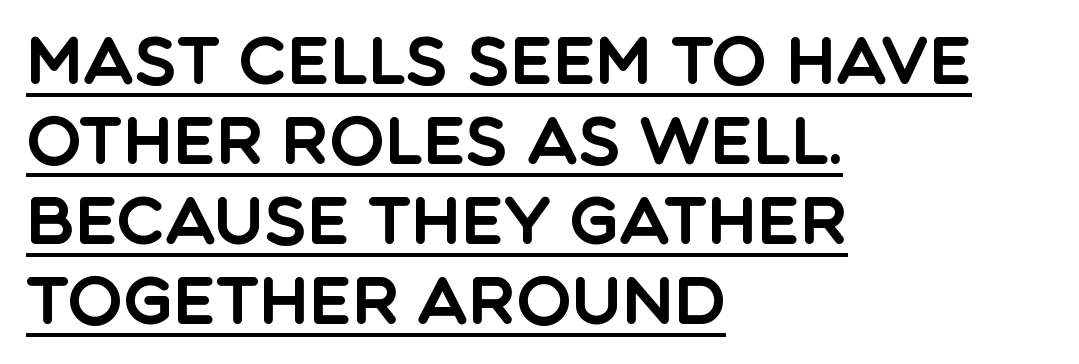
Q: Is the text italic (slanted)? A: No, it is upright.
Q: Is the typeface a serif or a sans-serif typeface? A: Sans-serif.
Q: Is the text underlined? A: Yes.
Q: How is the paragraph aligned? A: Left-aligned.
Q: Is the spacing between letters normal or unusually wide? A: Normal.
Q: Width (condensed, normal, or wide)? A: Normal.
Q: x-height? A: Large.
Q: Monospaced? A: No.
